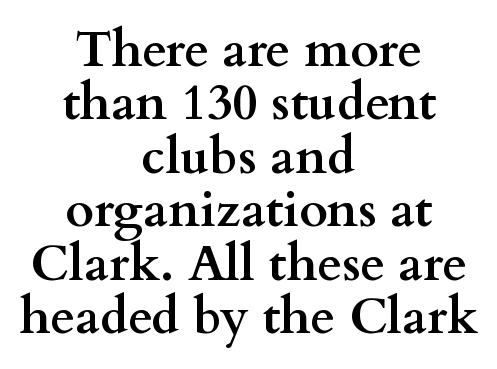
The leading is snug, giving the passage a crowded texture. Rendered with straight, roman letterforms. The letters sit at their default tracking, neither squeezed nor spread. Type style note: has serifs. The passage shown is typed in a proportional face where columns would drift.
